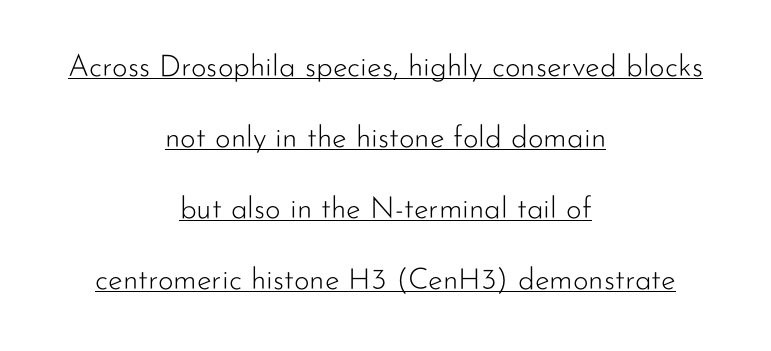
The image shows 30 px light sans-serif type, upright; set centered, loose line spacing (2.37x), normal letter spacing, underlined; low stroke contrast and a small x-height.
